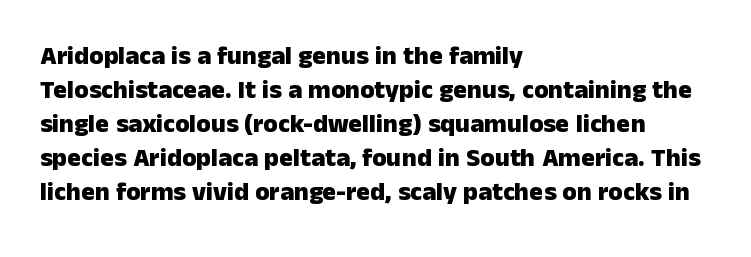
Typeset ragged right — the left edge is the straight one. Words float on clear page, feet unadorned. Vertically, the passage feels balanced, rows spaced as you'd expect. This sample uses plain, unmodified letter spacing. Summary of weight: heavy, a full bold. Characters remain perfectly vertical along every line.
